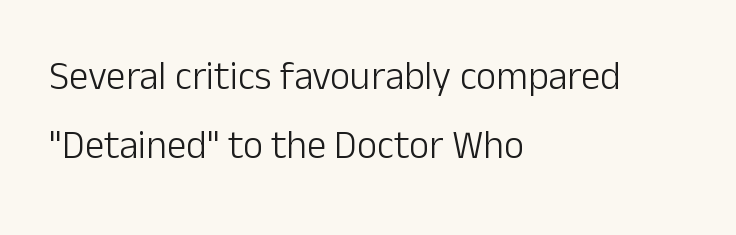
The image shows 39 px light sans-serif type, upright; set left-aligned, line spacing 1.78x, normal letter spacing, not underlined; low stroke contrast and a medium x-height.
